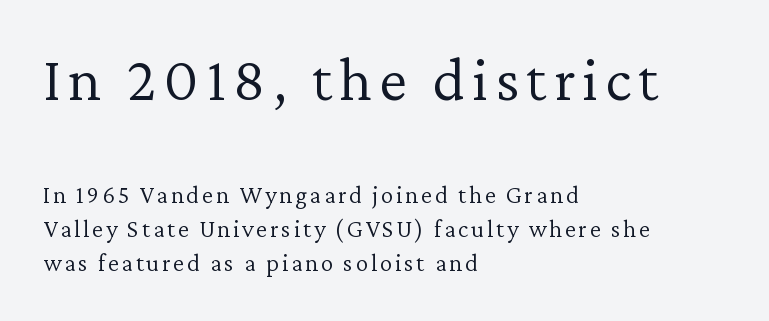
Q: Is the text bold? A: No.
Q: Is the text italic (slanted)? A: No, it is upright.
Q: Is the typeface a serif or a sans-serif typeface? A: Serif.
Q: Is the text underlined? A: No.
Q: How is the paragraph aligned? A: Left-aligned.
Q: Is the spacing between lines tight, normal or loose? A: Normal.
Q: Which block of text is set in a larger size, the first (top) or the second (bottom)? A: The first (top) one.
Q: Width (condensed, normal, or wide)? A: Normal.
Q: Stroke contrast? A: Low.
Q: x-height? A: Medium.
Q: Monospaced? A: No.
